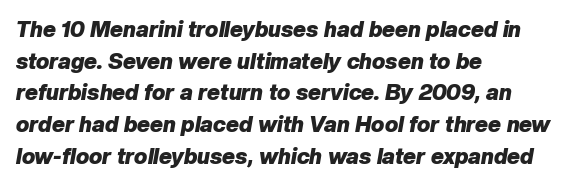
The image shows 22 px bold type, italic (leaning right); set left-aligned, normal line spacing (1.44x), normal letter spacing, not underlined.
